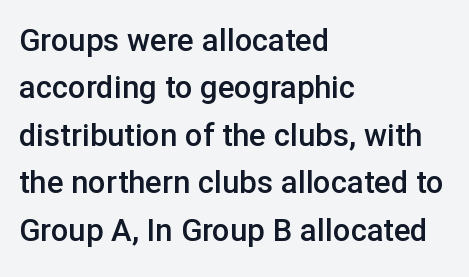
{"serif": "no", "italic": "no", "bold": "semi", "weight": "semibold", "width": "normal", "stroke_contrast": "low", "x_height": "medium", "monospaced": "no", "underline": "no", "align": "left", "line_spacing": "normal", "line_spacing_ratio": 1.53, "letter_spacing": "normal", "letter_spacing_em": 0.0, "glyph_px": 31}
